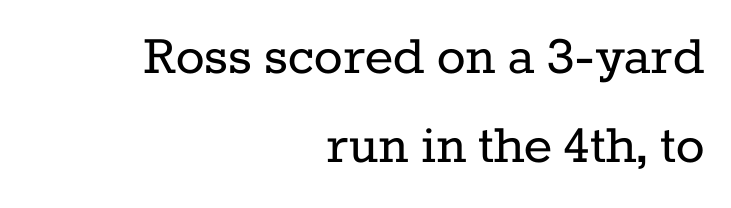
Notice how descenders clear the ascenders below comfortably — that's standard leading. Default kerning and tracking; the words read as compact shapes. Stroke terminals: seriffed. The typeface has the unassuming heft of standard copy or less. The strip under each line holds only bare page. Do the letters lean? They stand straight.
